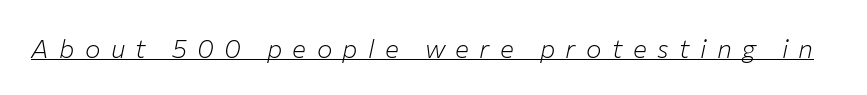
{"italic": "yes", "lean": "right", "slant_degrees": 12, "bold": "no", "underline": "yes", "letter_spacing": "wide", "letter_spacing_em": 0.4, "glyph_px": 26}
